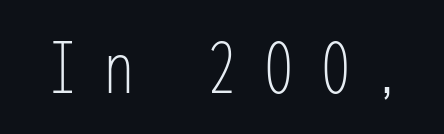
{"serif": "no", "italic": "no", "bold": "no", "weight": "light", "width": "condensed", "stroke_contrast": "low", "x_height": "medium", "underline": "no", "letter_spacing": "wide", "letter_spacing_em": 0.32, "glyph_px": 74}
